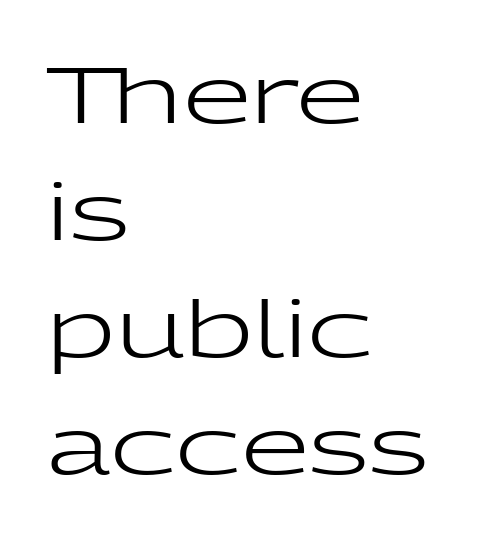
{"serif": "no", "italic": "no", "bold": "no", "weight": "regular", "width": "wide", "stroke_contrast": "low", "x_height": "medium", "monospaced": "no", "underline": "no", "align": "left", "line_spacing": "normal", "line_spacing_ratio": 1.48, "letter_spacing": "normal", "letter_spacing_em": 0.0, "glyph_px": 79}
